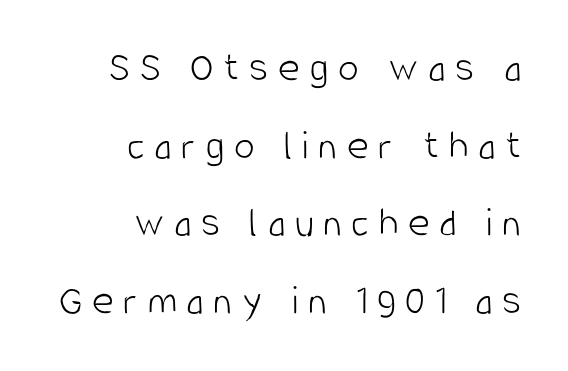
It's the straight-up-and-down kind of type. Weight: regular or lighter. The face used here is a sans, in the tradition of grotesques and geometrics. Descender tails drop into unmarked territory. Display-style spreading of the glyphs; the letterfit is very open.
